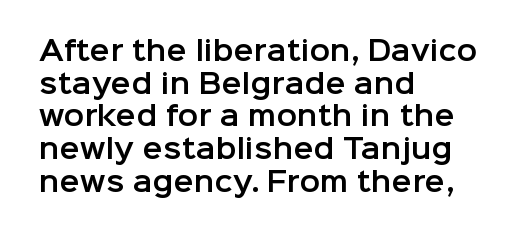
{"italic": "no", "underline": "no", "align": "left", "line_spacing_ratio": 1.21, "letter_spacing": "normal", "letter_spacing_em": 0.0, "glyph_px": 27}
